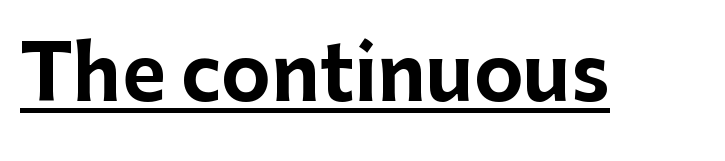
The image shows 75 px bold sans-serif type, upright; set normal letter spacing, underlined; low stroke contrast and a medium x-height.
